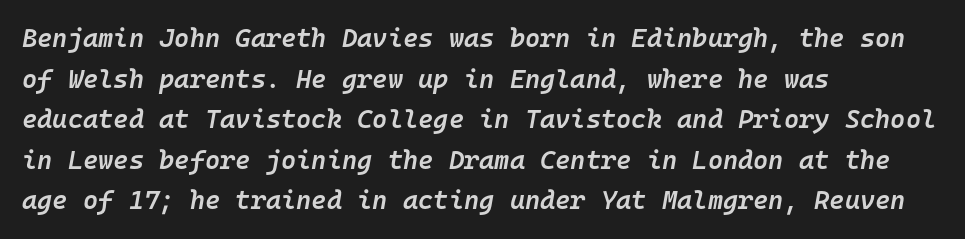
The image shows 26 px text type, italic (leaning right); set left-aligned, normal line spacing (1.56x), normal letter spacing, not underlined.
